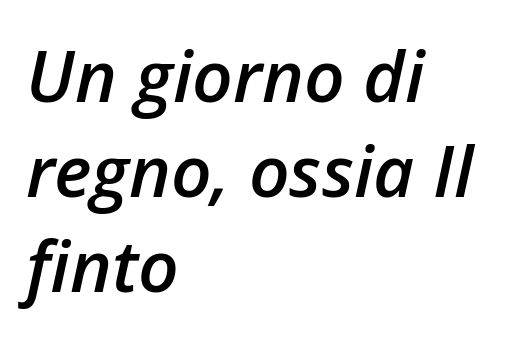
Q: Is the text bold? A: Semi-bold.
Q: Is the text italic (slanted)? A: Yes, it leans right by about 12 degrees.
Q: Is the text underlined? A: No.
Q: How is the paragraph aligned? A: Left-aligned.
Q: Is the spacing between letters normal or unusually wide? A: Normal.
Q: Is the spacing between lines tight, normal or loose? A: Normal.
Q: Width (condensed, normal, or wide)? A: Normal.
Q: Stroke contrast? A: Low.
Q: x-height? A: Medium.
Q: Monospaced? A: No.
